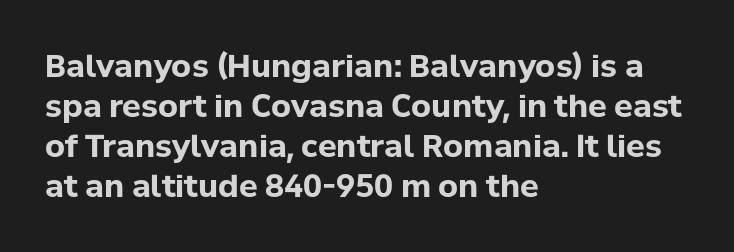
Q: Is the text bold? A: Yes.
Q: Is the text italic (slanted)? A: No, it is upright.
Q: Is the typeface a serif or a sans-serif typeface? A: Sans-serif.
Q: Is the text underlined? A: No.
Q: How is the paragraph aligned? A: Left-aligned.
Q: Is the spacing between letters normal or unusually wide? A: Normal.
Q: Is the spacing between lines tight, normal or loose? A: Normal.
Q: Width (condensed, normal, or wide)? A: Normal.
Q: Stroke contrast? A: Low.
Q: x-height? A: Medium.
Q: Monospaced? A: No.
